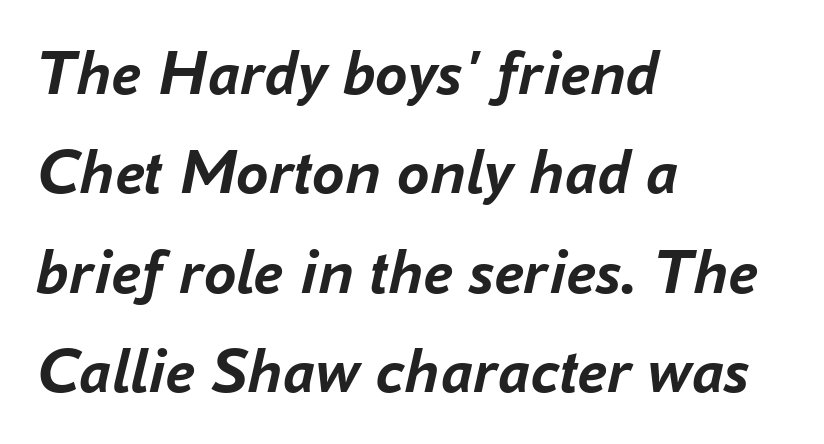
The image shows 65 px semibold type, italic (leaning right); set left-aligned, normal line spacing (1.53x), normal letter spacing, not underlined; low stroke contrast and a medium x-height.
